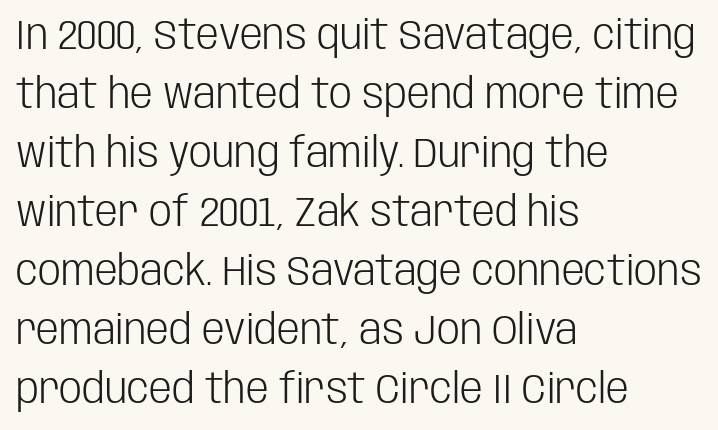
Rows of type keep a routine distance in the vertical direction. The string is rendered with underlining switched off. Ordinary non-slanted type is in use. The rendering uses natural spacing where letterforms have individual widths.
